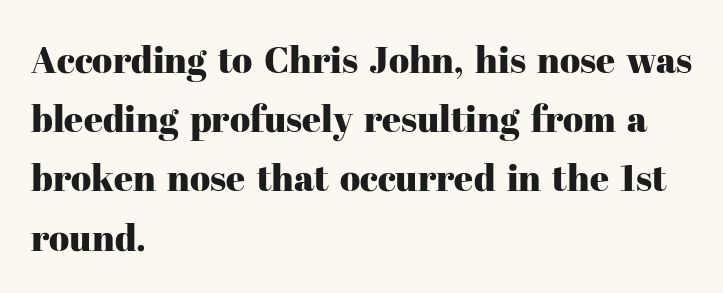
{"serif": "yes", "italic": "no", "width": "normal", "stroke_contrast": "high", "x_height": "medium", "monospaced": "no", "underline": "no", "align": "left", "line_spacing": "normal", "line_spacing_ratio": 1.6, "letter_spacing": "normal", "letter_spacing_em": 0.0, "glyph_px": 37}
